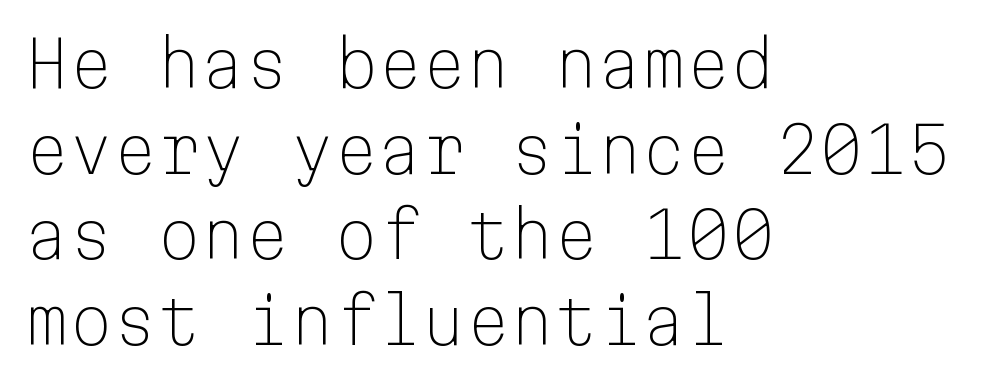
Q: Is the text bold? A: No.
Q: Is the text italic (slanted)? A: No, it is upright.
Q: Is the typeface a serif or a sans-serif typeface? A: Sans-serif.
Q: Is the text underlined? A: No.
Q: How is the paragraph aligned? A: Left-aligned.
Q: Is the spacing between letters normal or unusually wide? A: Normal.
Q: Is the spacing between lines tight, normal or loose? A: Normal.
Q: Width (condensed, normal, or wide)? A: Normal.
Q: Stroke contrast? A: Low.
Q: x-height? A: Medium.
Q: Monospaced? A: Yes.
